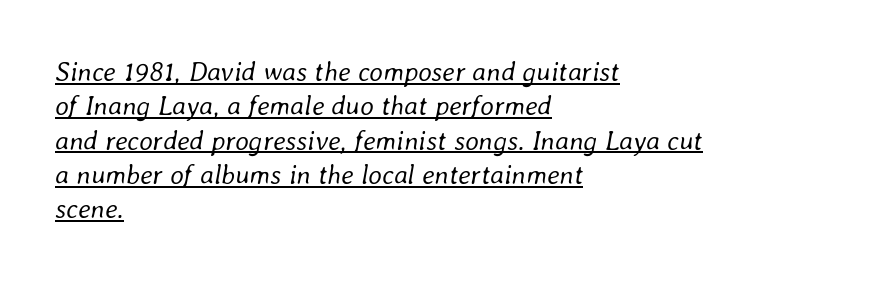
The image shows 27 px text type, italic (leaning right); set left-aligned, normal line spacing (1.27x), normal letter spacing, underlined.
